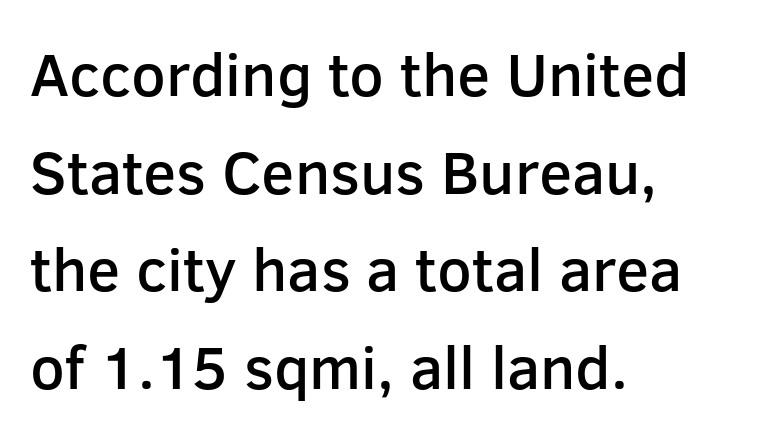
These lines keep a tight, regular rhythm from letter to letter. Is there much room between lines? A standard amount, neither cramped nor airy. Notice how the stems are strictly vertical — no italics here. Has an underline been added? It has not.
